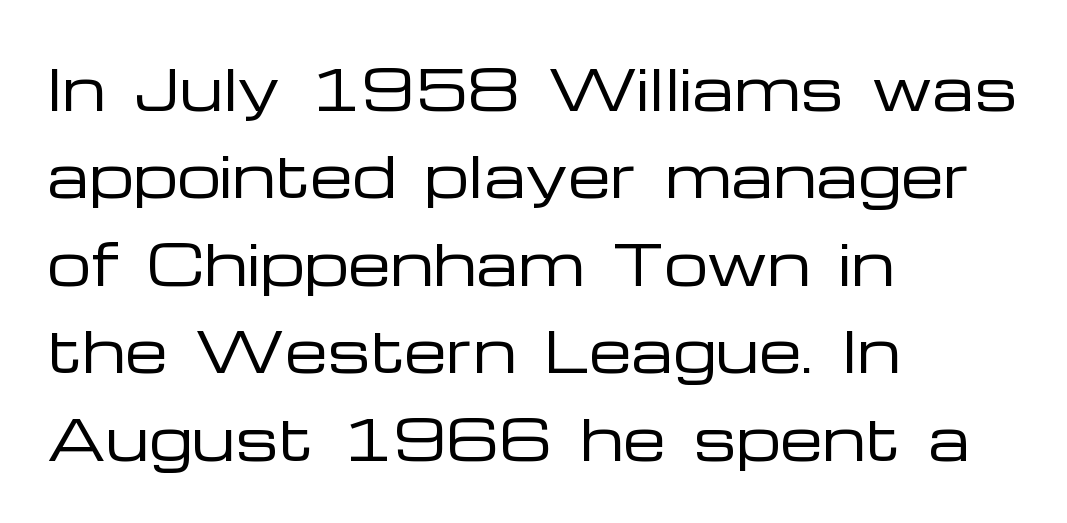
{"serif": "no", "italic": "no", "bold": "no", "weight": "regular", "width": "wide", "stroke_contrast": "low", "x_height": "medium", "monospaced": "no", "underline": "no", "align": "left", "line_spacing": "normal", "line_spacing_ratio": 1.59, "letter_spacing": "normal", "letter_spacing_em": 0.0, "glyph_px": 55}
